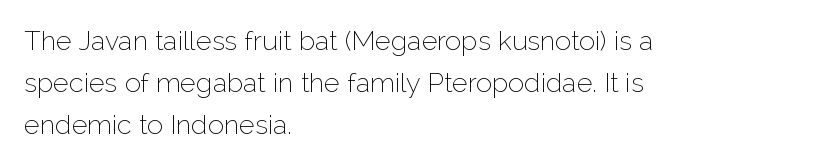
{"italic": "no", "bold": "no", "underline": "no", "align": "left", "line_spacing": "normal", "line_spacing_ratio": 1.56, "letter_spacing": "normal", "letter_spacing_em": 0.0, "glyph_px": 27}
